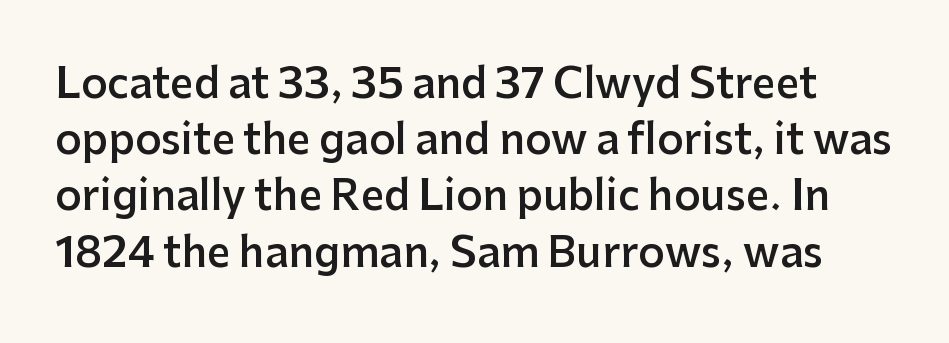
The image shows 41 px semibold sans-serif type, upright; set normal line spacing (1.37x), normal letter spacing, not underlined; low stroke contrast and a medium x-height.
